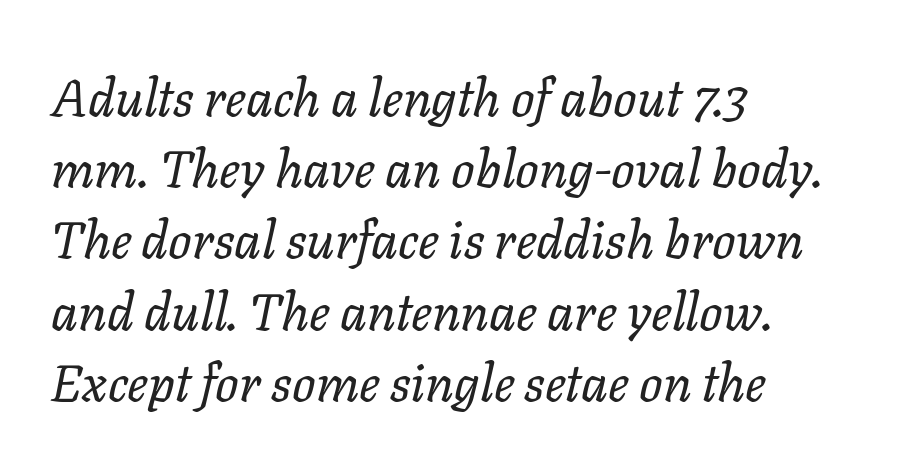
Here the designer chose a conventional face with non-uniform glyph widths. Notice how the stems are inclined rather than vertical — that's the hallmark of italics. Observe the ordinary spacing: letters are neighbours, not strangers. Each row of text sits above clean, open space.
